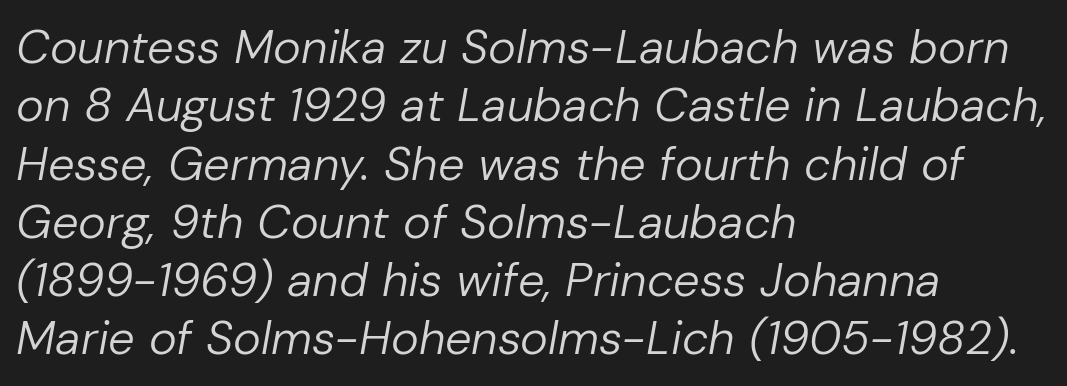
The image shows 47 px regular-weight type, italic (leaning right); set left-aligned, line spacing 1.24x, normal letter spacing, not underlined; low stroke contrast and a medium x-height.
